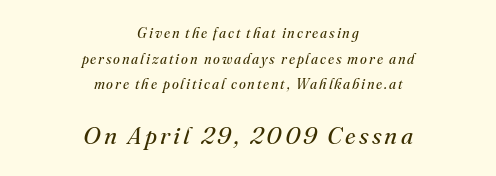
Q: Is the text bold? A: No.
Q: Is the text italic (slanted)? A: Yes, it leans right by about 16 degrees.
Q: Is the text underlined? A: No.
Q: How is the paragraph aligned? A: Centered.
Q: Which block of text is set in a larger size, the first (top) or the second (bottom)? A: The second (bottom) one.
